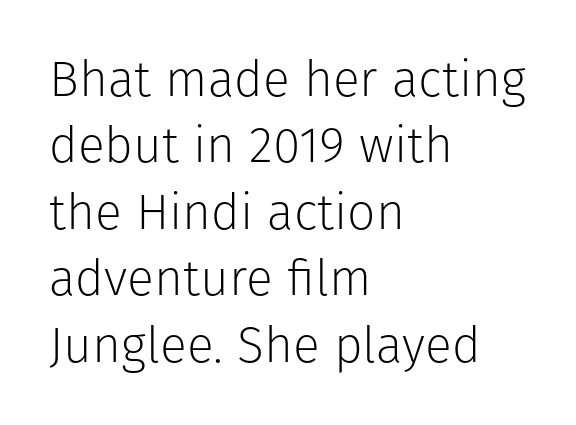
Q: Is the text bold? A: No.
Q: Is the text italic (slanted)? A: No, it is upright.
Q: Is the typeface a serif or a sans-serif typeface? A: Sans-serif.
Q: Is the text underlined? A: No.
Q: How is the paragraph aligned? A: Left-aligned.
Q: Is the spacing between letters normal or unusually wide? A: Normal.
Q: Is the spacing between lines tight, normal or loose? A: Normal.
Q: Width (condensed, normal, or wide)? A: Normal.
Q: Stroke contrast? A: Low.
Q: x-height? A: Medium.
Q: Monospaced? A: No.
